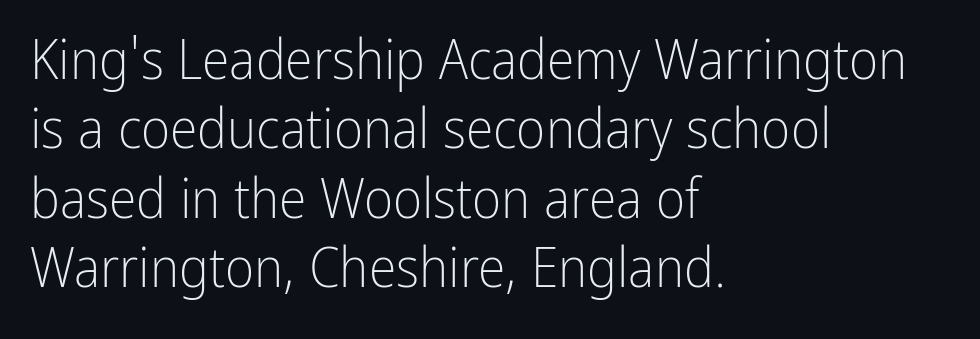
Q: Is the text bold? A: No.
Q: Is the text italic (slanted)? A: No, it is upright.
Q: Is the typeface a serif or a sans-serif typeface? A: Sans-serif.
Q: Is the text underlined? A: No.
Q: How is the paragraph aligned? A: Left-aligned.
Q: Is the spacing between letters normal or unusually wide? A: Normal.
Q: Width (condensed, normal, or wide)? A: Condensed.
Q: Stroke contrast? A: Low.
Q: x-height? A: Medium.
Q: Monospaced? A: No.
